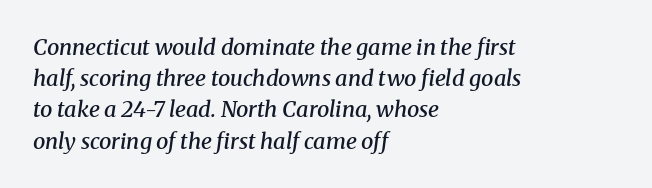
The passage shown leans; its letterforms are oblique. Horizontal alignment here is leftward, the default for most running prose. These words are printed semibold, heavier than regular yet not bold. Here the glyphs are tracked normally, forming tight word shapes.
